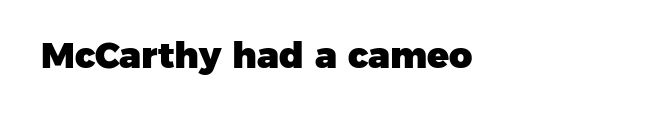
Q: Is the text bold? A: Yes.
Q: Is the typeface a serif or a sans-serif typeface? A: Sans-serif.
Q: Is the text underlined? A: No.
Q: Is the spacing between letters normal or unusually wide? A: Normal.
Q: Width (condensed, normal, or wide)? A: Normal.
Q: Stroke contrast? A: Low.
Q: x-height? A: Medium.
Q: Monospaced? A: No.
